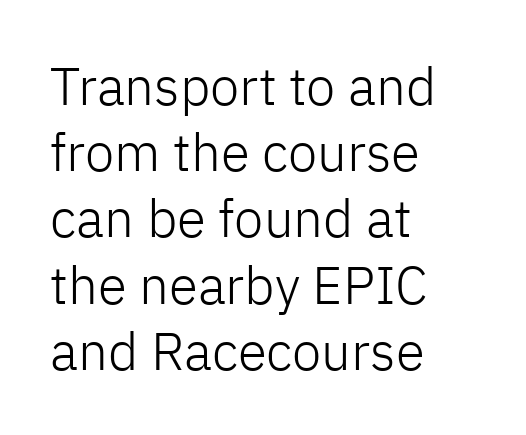
Q: Is the text bold? A: No.
Q: Is the text italic (slanted)? A: No, it is upright.
Q: Is the typeface a serif or a sans-serif typeface? A: Sans-serif.
Q: Is the text underlined? A: No.
Q: How is the paragraph aligned? A: Left-aligned.
Q: Is the spacing between letters normal or unusually wide? A: Normal.
Q: Is the spacing between lines tight, normal or loose? A: Normal.
Q: Width (condensed, normal, or wide)? A: Normal.
Q: Stroke contrast? A: Low.
Q: x-height? A: Medium.
Q: Monospaced? A: No.
